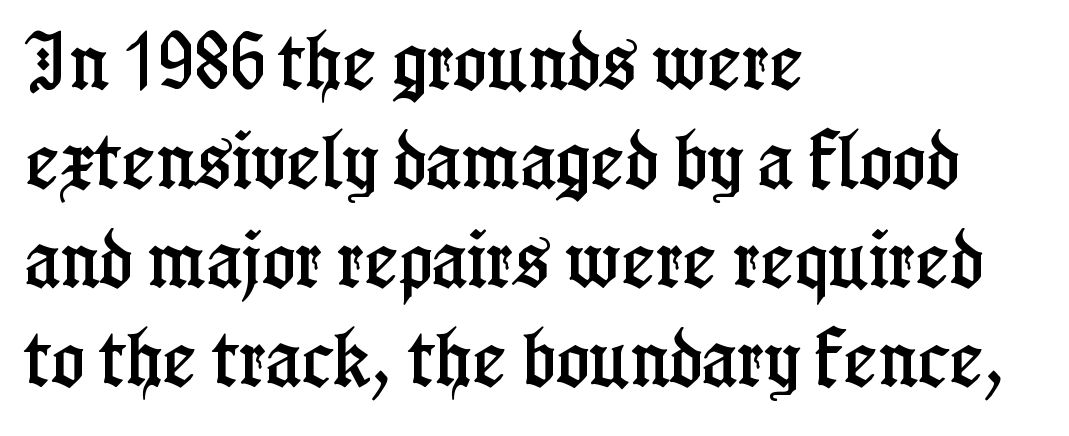
The image shows 63 px condensed serif type, upright; set left-aligned, normal line spacing (1.57x), normal letter spacing, not underlined; low stroke contrast and a medium x-height.
